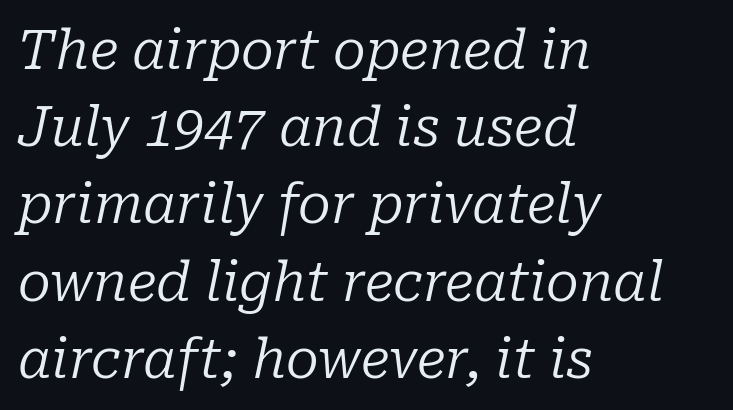
Teacher's note: observe the even left margin — that is flush-left alignment. Is this a fixed-width face? No — the glyphs have proportional, varying widths. Examine the stroke ends and you'll spot serifs. The foot of each line stays bare and open. Here the glyphs are tracked normally, forming tight word shapes.
